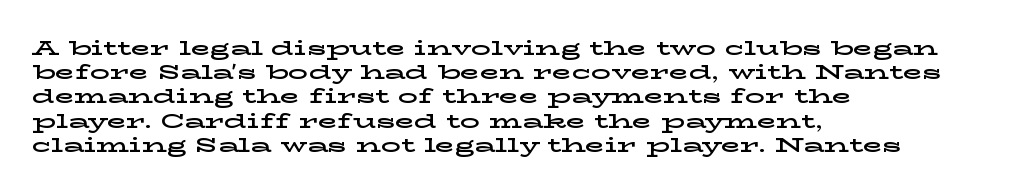
If you drew a line through each stem, it would be perfectly vertical. The line texture is even and compact thanks to regular tracking. Which margin do the lines hug? The left one — the right edge is uneven. Letters rest on an invisible, unmarked baseline.
